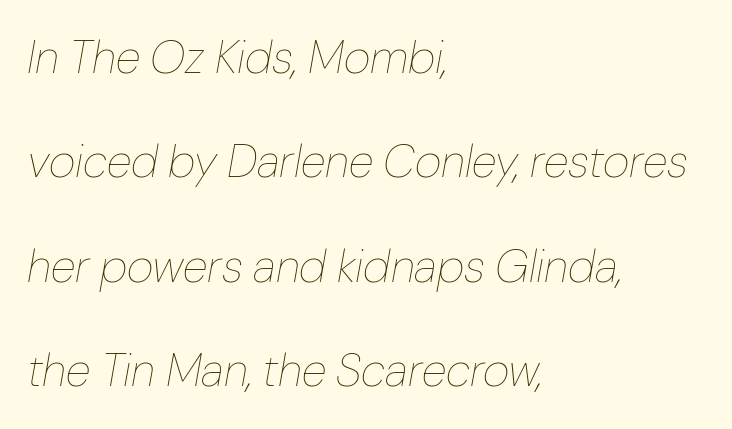
{"italic": "yes", "lean": "right", "slant_degrees": 10, "bold": "no", "weight": "thin", "width": "normal", "stroke_contrast": "low", "x_height": "medium", "monospaced": "no", "underline": "no", "align": "left", "line_spacing": "loose", "line_spacing_ratio": 2.27, "letter_spacing": "normal", "letter_spacing_em": 0.0, "glyph_px": 46}
